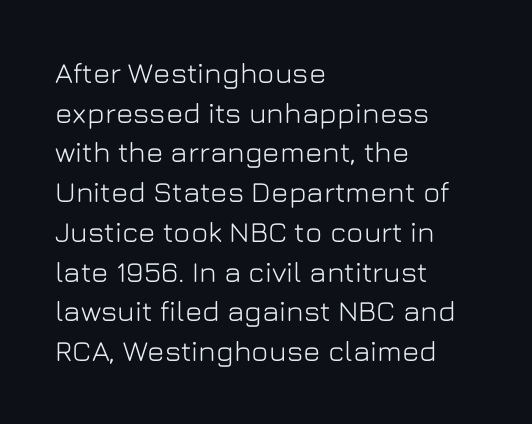
The image shows 29 px sans-serif type, upright; set left-aligned, normal line spacing (1.37x), normal letter spacing, not underlined; low stroke contrast and a medium x-height.
